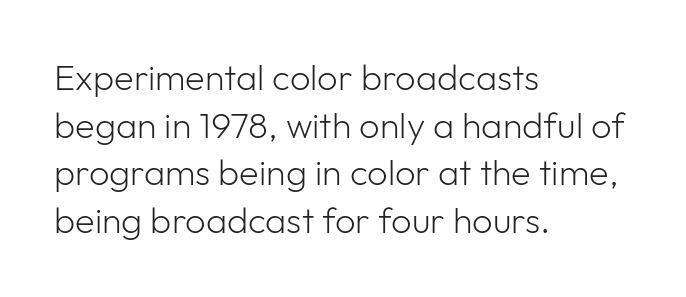
{"serif": "no", "italic": "no", "bold": "no", "weight": "light", "width": "normal", "stroke_contrast": "low", "x_height": "medium", "monospaced": "no", "underline": "no", "align": "left", "line_spacing": "normal", "line_spacing_ratio": 1.32, "letter_spacing": "normal", "letter_spacing_em": 0.0, "glyph_px": 36}
